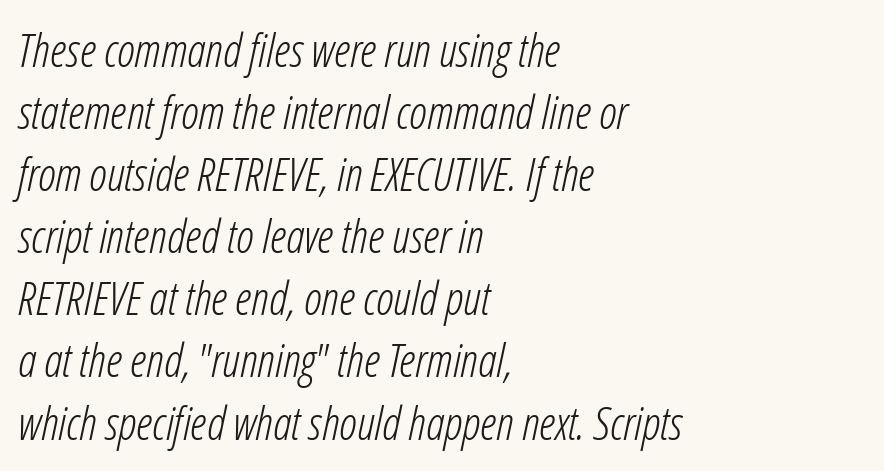
Q: Is the text bold? A: No.
Q: Is the text italic (slanted)? A: Yes, it leans right by about 12 degrees.
Q: Is the text underlined? A: No.
Q: How is the paragraph aligned? A: Left-aligned.
Q: Is the spacing between letters normal or unusually wide? A: Normal.
Q: Is the spacing between lines tight, normal or loose? A: Normal.
Q: Width (condensed, normal, or wide)? A: Condensed.
Q: Stroke contrast? A: Low.
Q: x-height? A: Medium.
Q: Monospaced? A: No.
